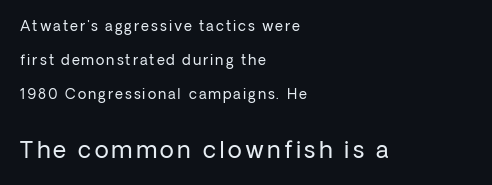
Q: Is the text bold? A: No.
Q: Is the text italic (slanted)? A: No, it is upright.
Q: Is the text underlined? A: No.
Q: How is the paragraph aligned? A: Left-aligned.
Q: Is the spacing between lines tight, normal or loose? A: Loose.
Q: Which block of text is set in a larger size, the first (top) or the second (bottom)? A: The second (bottom) one.
